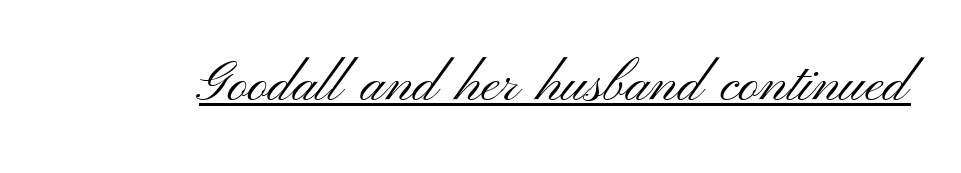
{"serif": "no", "bold": "no", "weight": "light", "width": "wide", "stroke_contrast": "medium", "x_height": "small", "monospaced": "no", "underline": "yes", "letter_spacing": "normal", "letter_spacing_em": 0.0, "glyph_px": 56}
